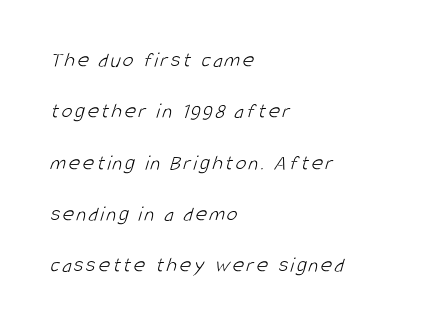
The foot of each line stays bare and open. How would I describe the line gaps? Wide and relaxed. These glyphs show unthickened strokes, regular width or finer. The rag falls on the right side of this text block.
